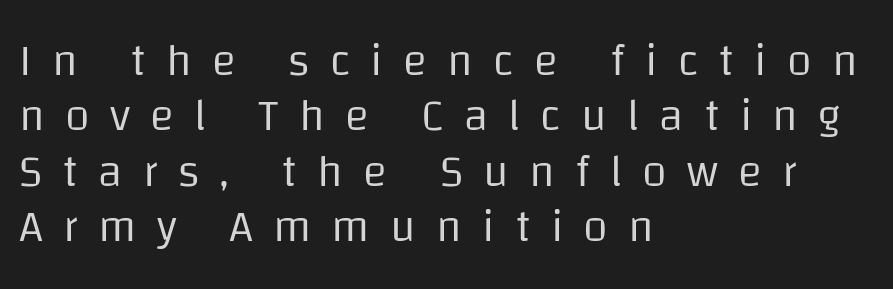
Think standard paragraph weight, or any step lighter than that. This sample uses expanded letter spacing, leaving extra air between glyphs. The glyphs are unaccompanied by any horizontal stroke below them. These lines stack with their left ends in a neat column. Ordinary non-slanted type is in use.
